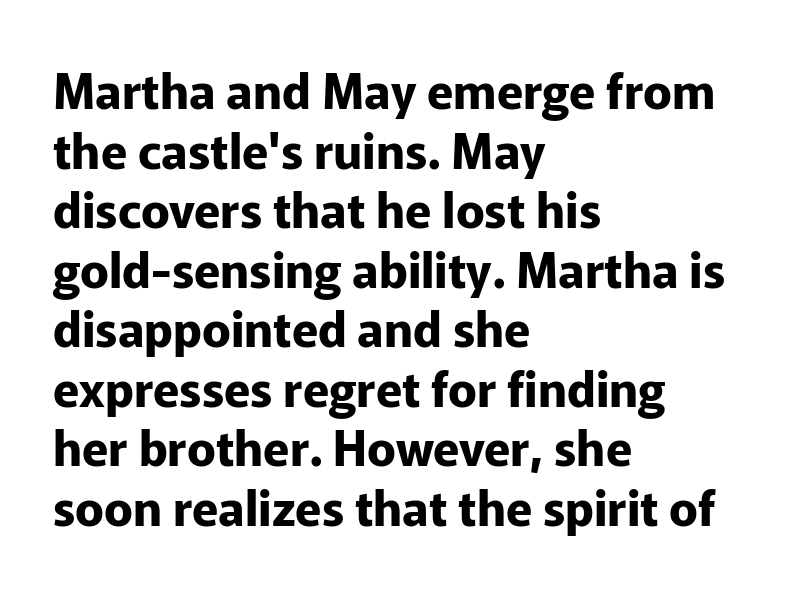
The lines in this sample share a left origin and differ only in where they stop. No italicization has been applied; the sample stays upright. Proportional: the letters do not fall into vertical columns. A full-strength bold gives these letters their thick strokes. Unmarked baselines from the first word to the last. What stands out about the letter spacing? Nothing — it is the standard amount.
